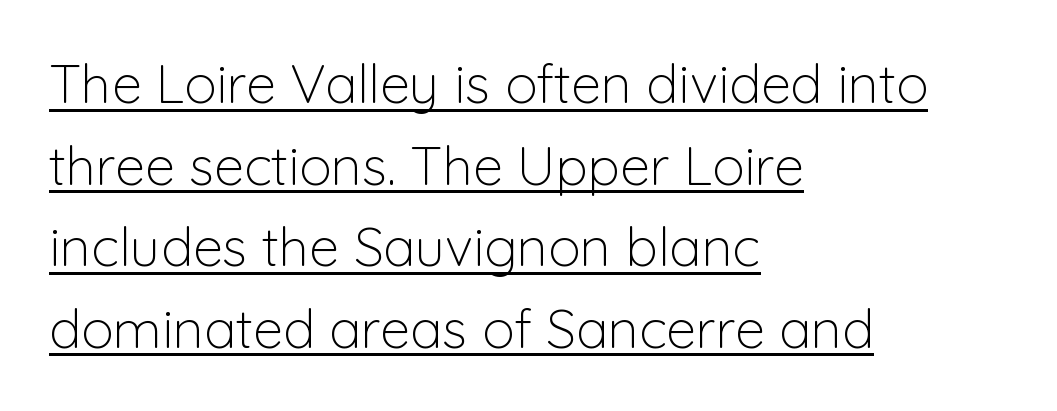
{"serif": "no", "italic": "no", "bold": "no", "weight": "light", "width": "normal", "stroke_contrast": "low", "x_height": "medium", "monospaced": "no", "underline": "yes", "align": "left", "line_spacing": "normal", "line_spacing_ratio": 1.51, "letter_spacing": "normal", "letter_spacing_em": 0.0, "glyph_px": 54}
